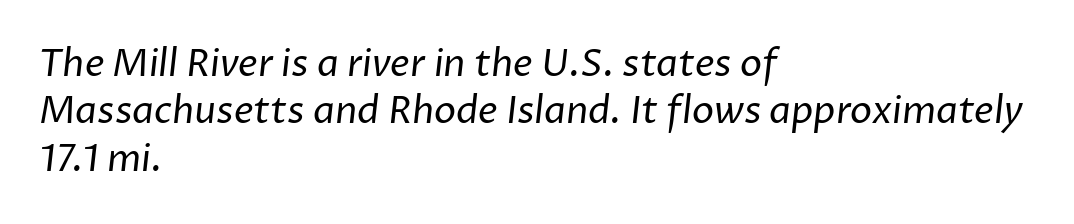
Q: Is the text bold? A: No.
Q: Is the typeface a serif or a sans-serif typeface? A: Sans-serif.
Q: Is the text underlined? A: No.
Q: How is the paragraph aligned? A: Left-aligned.
Q: Is the spacing between letters normal or unusually wide? A: Normal.
Q: Is the spacing between lines tight, normal or loose? A: Normal.
Q: Width (condensed, normal, or wide)? A: Normal.
Q: Stroke contrast? A: Low.
Q: x-height? A: Medium.
Q: Monospaced? A: No.
